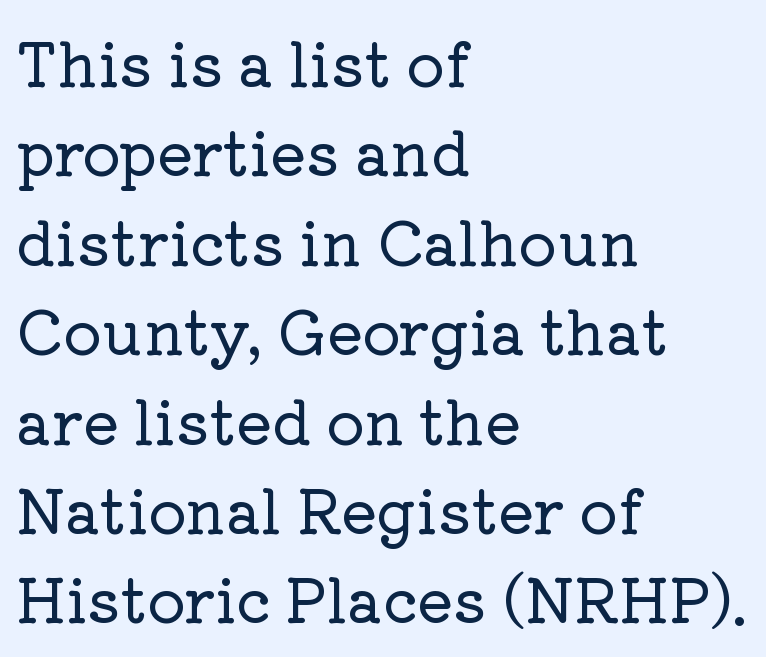
Q: Is the text italic (slanted)? A: No, it is upright.
Q: Is the typeface a serif or a sans-serif typeface? A: Serif.
Q: Is the text underlined? A: No.
Q: How is the paragraph aligned? A: Left-aligned.
Q: Is the spacing between letters normal or unusually wide? A: Normal.
Q: Is the spacing between lines tight, normal or loose? A: Normal.
Q: Width (condensed, normal, or wide)? A: Normal.
Q: Stroke contrast? A: Low.
Q: x-height? A: Medium.
Q: Monospaced? A: No.
